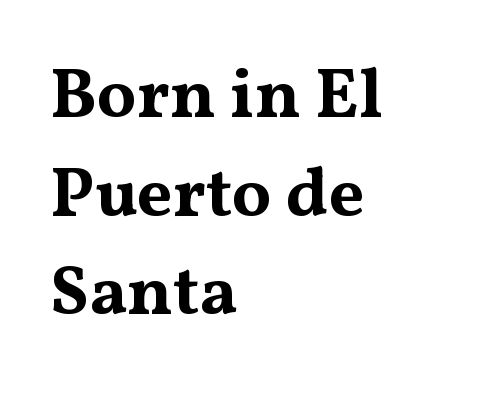
Q: Is the text bold? A: Yes.
Q: Is the text italic (slanted)? A: No, it is upright.
Q: Is the typeface a serif or a sans-serif typeface? A: Serif.
Q: Is the text underlined? A: No.
Q: How is the paragraph aligned? A: Left-aligned.
Q: Is the spacing between letters normal or unusually wide? A: Normal.
Q: Is the spacing between lines tight, normal or loose? A: Normal.
Q: Width (condensed, normal, or wide)? A: Wide.
Q: Stroke contrast? A: Medium.
Q: x-height? A: Medium.
Q: Monospaced? A: No.
